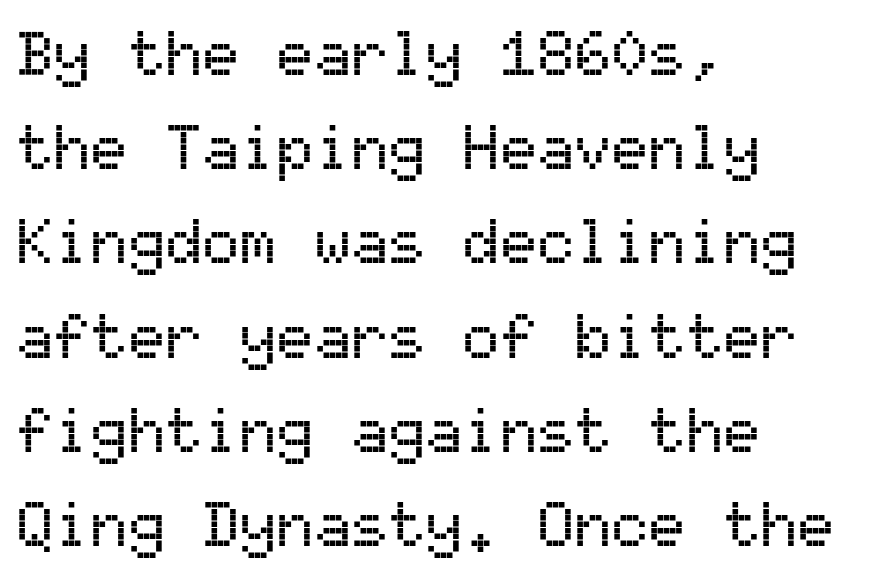
Q: Is the text italic (slanted)? A: No, it is upright.
Q: Is the typeface a serif or a sans-serif typeface? A: Sans-serif.
Q: Is the text underlined? A: No.
Q: How is the paragraph aligned? A: Left-aligned.
Q: Is the spacing between letters normal or unusually wide? A: Normal.
Q: Is the spacing between lines tight, normal or loose? A: Normal.
Q: Width (condensed, normal, or wide)? A: Normal.
Q: Stroke contrast? A: Medium.
Q: x-height? A: Medium.
Q: Monospaced? A: Yes.
